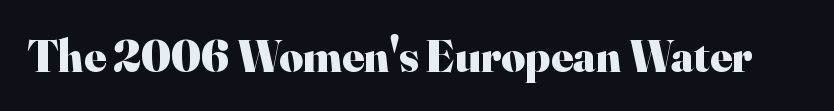
Q: Is the text bold? A: Yes.
Q: Is the text italic (slanted)? A: No, it is upright.
Q: Is the typeface a serif or a sans-serif typeface? A: Serif.
Q: Is the text underlined? A: No.
Q: Is the spacing between letters normal or unusually wide? A: Normal.
Q: Width (condensed, normal, or wide)? A: Normal.
Q: Stroke contrast? A: High.
Q: x-height? A: Small.
Q: Monospaced? A: No.
